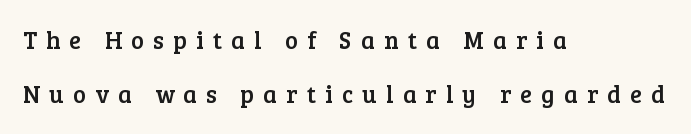
Q: Is the text italic (slanted)? A: No, it is upright.
Q: Is the text underlined? A: No.
Q: How is the paragraph aligned? A: Left-aligned.
Q: Is the spacing between letters normal or unusually wide? A: Unusually wide.
Q: Is the spacing between lines tight, normal or loose? A: Loose.
